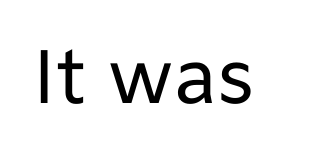
Here the designer chose a conventional face with non-uniform glyph widths. To sum up the face: it is a sans, with no serifs. A bare baseline throughout the passage. In terms of posture, this sample is upright. Compared with a typical body face, this is equally light or lighter still. The rendering keeps characters at their native spacing.
